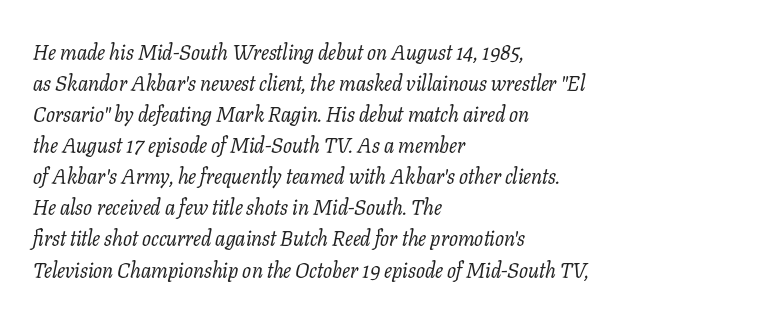
Q: Is the text bold? A: No.
Q: Is the text italic (slanted)? A: Yes, it leans right by about 11 degrees.
Q: Is the text underlined? A: No.
Q: How is the paragraph aligned? A: Left-aligned.
Q: Is the spacing between letters normal or unusually wide? A: Normal.
Q: Is the spacing between lines tight, normal or loose? A: Normal.
